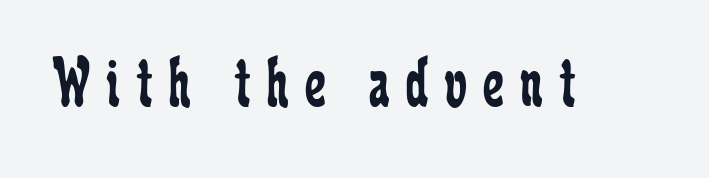
{"serif": "yes", "italic": "no", "bold": "no", "weight": "regular", "width": "condensed", "stroke_contrast": "low", "x_height": "medium", "monospaced": "no", "underline": "no", "letter_spacing": "wide", "letter_spacing_em": 0.22, "glyph_px": 73}
